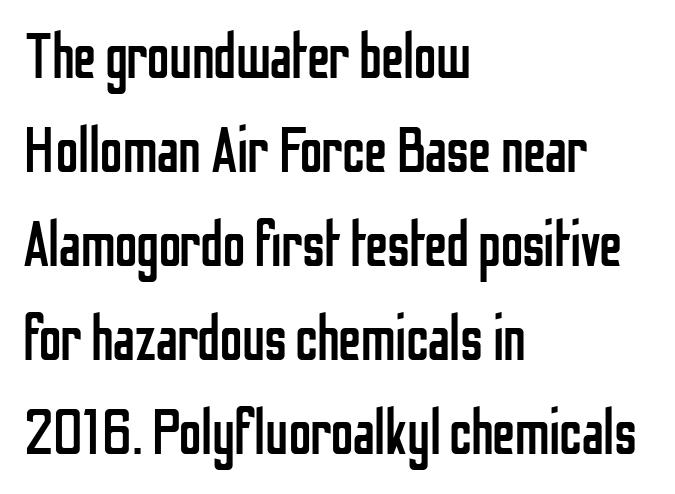
If you drew a line through each stem, it would be perfectly vertical. The lines are quadded left. The characters are drawn with everyday or finer stroke widths. Evenly set lines give the paragraph a standard silhouette. The strip under each line holds only bare page.
